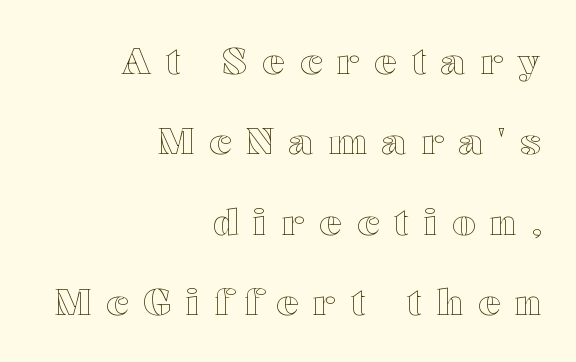
Someone cranked the tracking dial way up on this one. Alignment: flush right. You can tell it's not italic because the verticals are truly vertical. The leading is generous, giving the passage an open texture. Check under the words: just untouched page.
